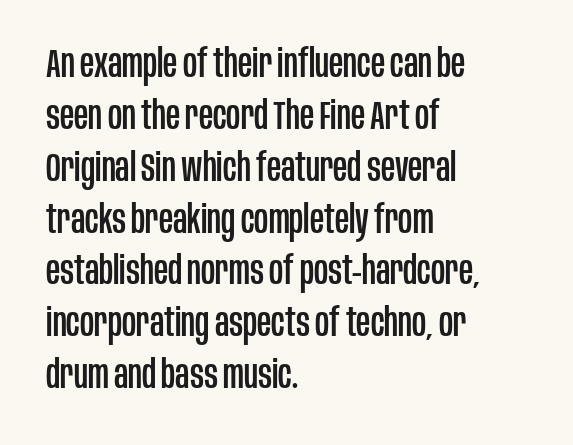
The image shows 39 px condensed sans-serif type, upright; set left-aligned, normal line spacing (1.33x), normal letter spacing, not underlined; low stroke contrast and a large x-height.
